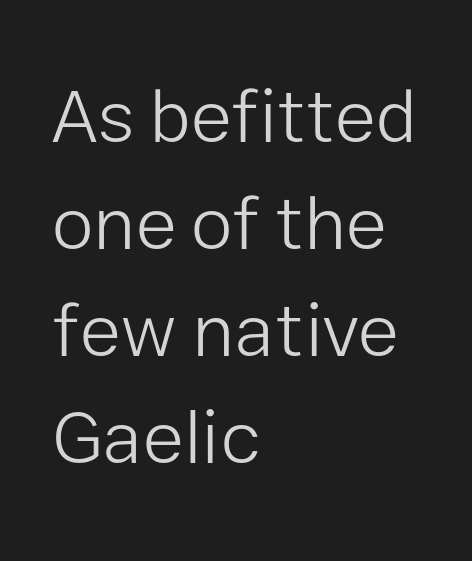
Posture: straight, roman, zero tilt. This is not heavy type; no bold has been used. The font family rendered here belongs to the sans-serif group. What's the leading like? Ordinary, nothing unusual. Nobody touched the tracking dial on this one.
